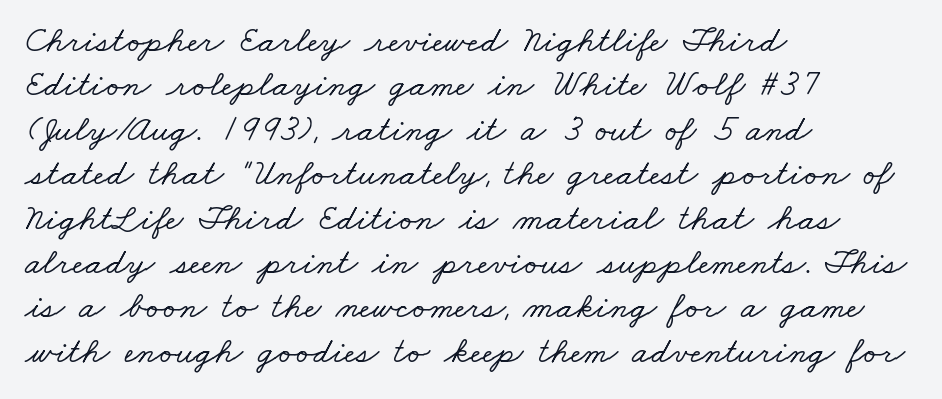
Plain, unruled lines of type. Tracking value appears to be zero — textbook default spacing. The rag falls on the right side of this text block. A typesetter would call this proportional, since set widths differ per character.
